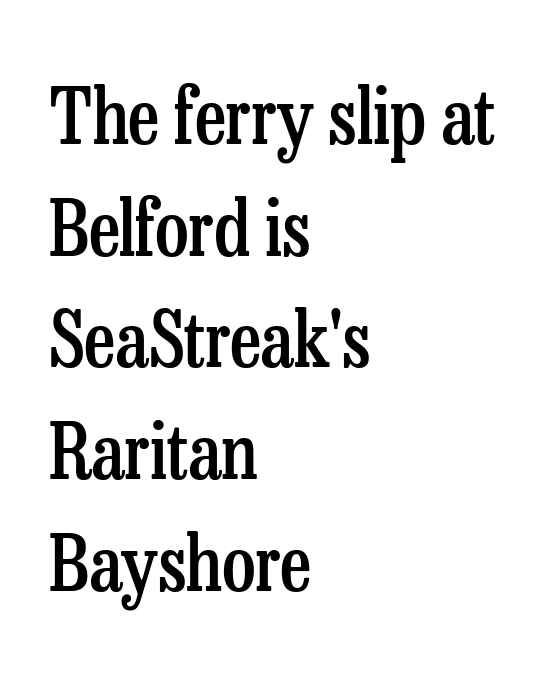
The image shows 76 px semibold, condensed serif type, upright; set left-aligned, normal line spacing (1.47x), normal letter spacing, not underlined; low stroke contrast and a medium x-height.
